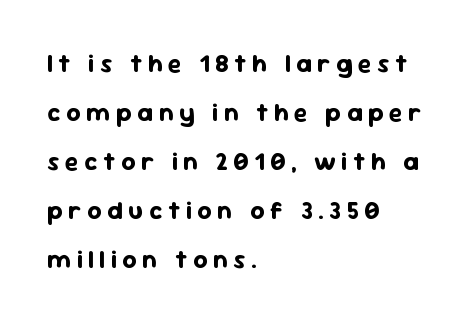
The rendering anchors every line to the left-hand side. This sample trades compactness for vertical openness between lines. Quick note: underline off. The characters look thick and weighty, a clear bold. Nope, not italic — everything's standing straight.
